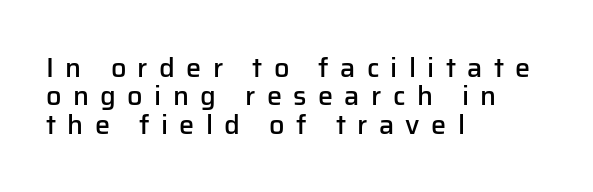
Q: Is the text bold? A: Semi-bold.
Q: Is the text italic (slanted)? A: No, it is upright.
Q: Is the text underlined? A: No.
Q: How is the paragraph aligned? A: Left-aligned.
Q: Is the spacing between letters normal or unusually wide? A: Unusually wide.
Q: Is the spacing between lines tight, normal or loose? A: Tight.
